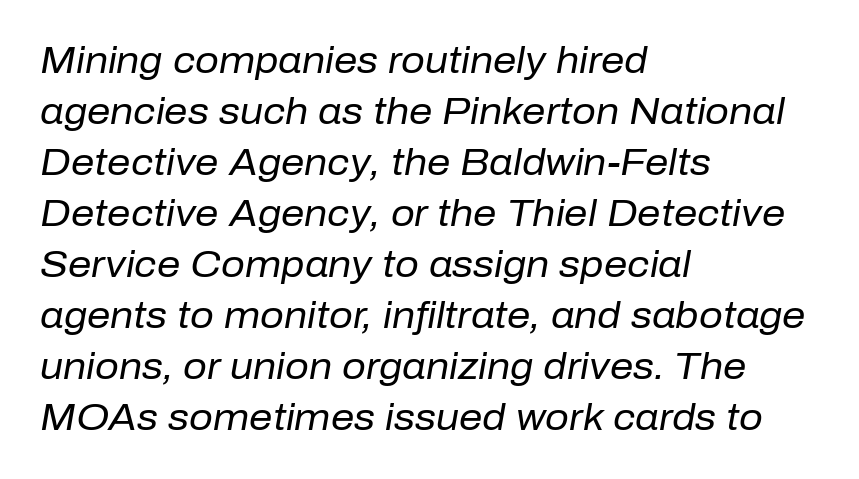
Q: Is the text bold? A: No.
Q: Is the text italic (slanted)? A: Yes, it leans right by about 10 degrees.
Q: Is the text underlined? A: No.
Q: How is the paragraph aligned? A: Left-aligned.
Q: Is the spacing between letters normal or unusually wide? A: Normal.
Q: Is the spacing between lines tight, normal or loose? A: Normal.
Q: Width (condensed, normal, or wide)? A: Normal.
Q: Stroke contrast? A: Low.
Q: x-height? A: Medium.
Q: Monospaced? A: No.
